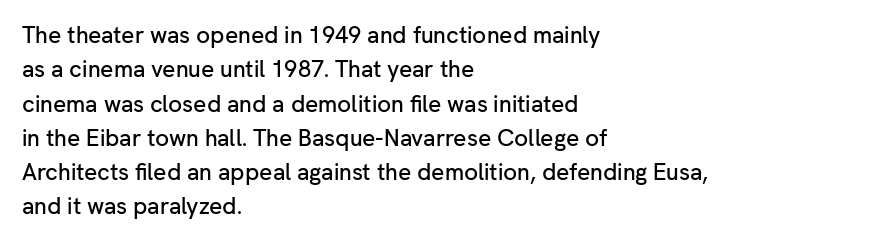
Q: Is the text italic (slanted)? A: No, it is upright.
Q: Is the text underlined? A: No.
Q: How is the paragraph aligned? A: Left-aligned.
Q: Is the spacing between letters normal or unusually wide? A: Normal.
Q: Is the spacing between lines tight, normal or loose? A: Normal.
